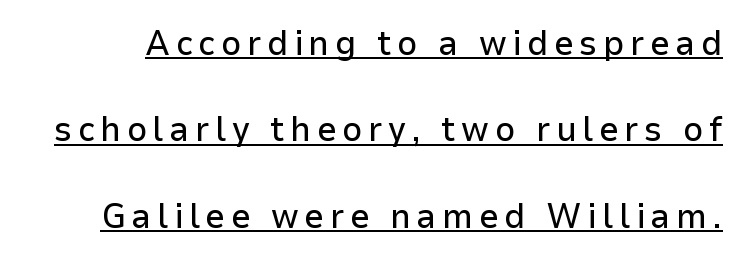
Q: Is the text italic (slanted)? A: No, it is upright.
Q: Is the typeface a serif or a sans-serif typeface? A: Sans-serif.
Q: Is the text underlined? A: Yes.
Q: Is the spacing between lines tight, normal or loose? A: Loose.
Q: Width (condensed, normal, or wide)? A: Normal.
Q: Stroke contrast? A: Low.
Q: x-height? A: Medium.
Q: Monospaced? A: No.
